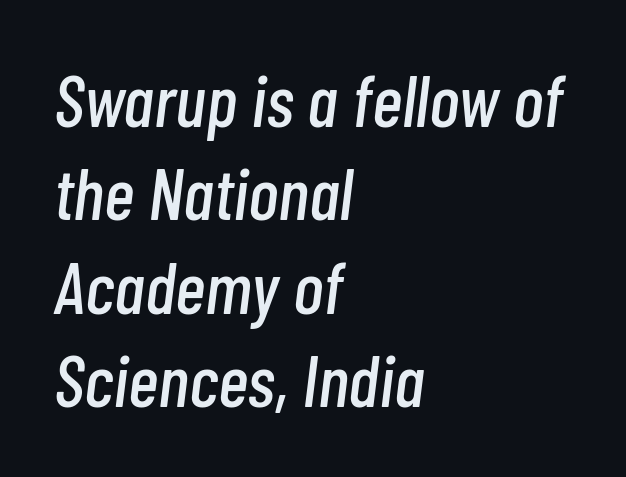
{"italic": "yes", "lean": "right", "slant_degrees": 7, "width": "condensed", "stroke_contrast": "low", "x_height": "medium", "monospaced": "no", "underline": "no", "align": "left", "line_spacing": "normal", "line_spacing_ratio": 1.28, "letter_spacing": "normal", "letter_spacing_em": 0.0, "glyph_px": 73}
